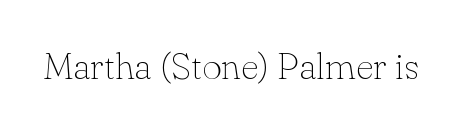
The image shows 38 px thin serif type, upright; set normal letter spacing, not underlined; low stroke contrast and a small x-height.
